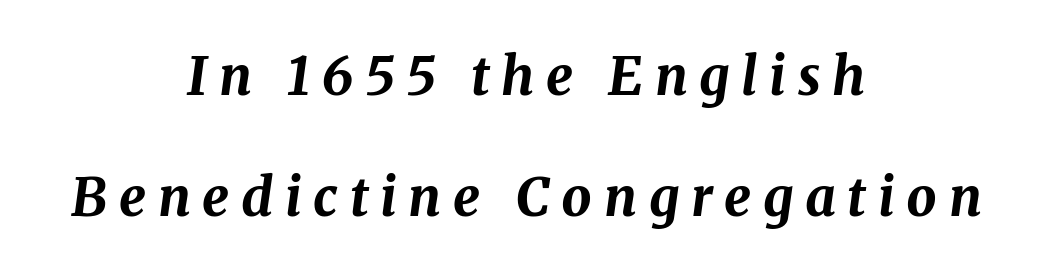
The image shows 53 px bold type, italic (leaning right); set centered, loose line spacing (2.28x), unusually wide letter spacing (+0.22 em), not underlined; medium stroke contrast and a medium x-height.
